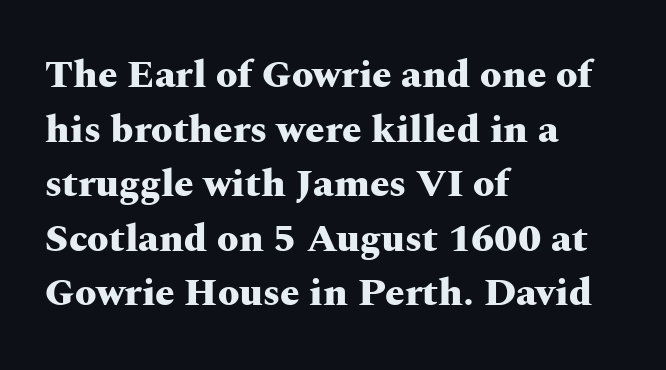
{"serif": "yes", "italic": "no", "bold": "yes", "weight": "heavy", "width": "wide", "stroke_contrast": "medium", "x_height": "medium", "monospaced": "no", "underline": "no", "align": "left", "line_spacing": "normal", "line_spacing_ratio": 1.4, "letter_spacing": "normal", "letter_spacing_em": 0.0, "glyph_px": 39}
